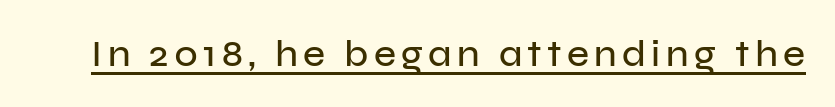
The image shows 38 px sans-serif type, upright; set underlined; low stroke contrast and a medium x-height.
